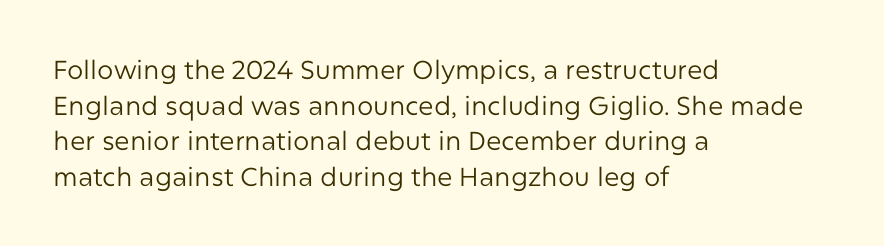
{"italic": "no", "bold": "no", "underline": "no", "align": "left", "line_spacing": "normal", "line_spacing_ratio": 1.37, "letter_spacing": "normal", "letter_spacing_em": 0.0, "glyph_px": 26}
